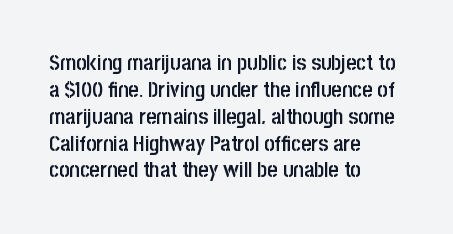
Letters rest on an invisible, unmarked baseline. Notice how the stems are strictly vertical — no italics here. In terms of letterspacing, this is plain default setting. This is moderately heavy type, rendered in semibold. Reading down the block, your eye returns to a fixed left position each line.
